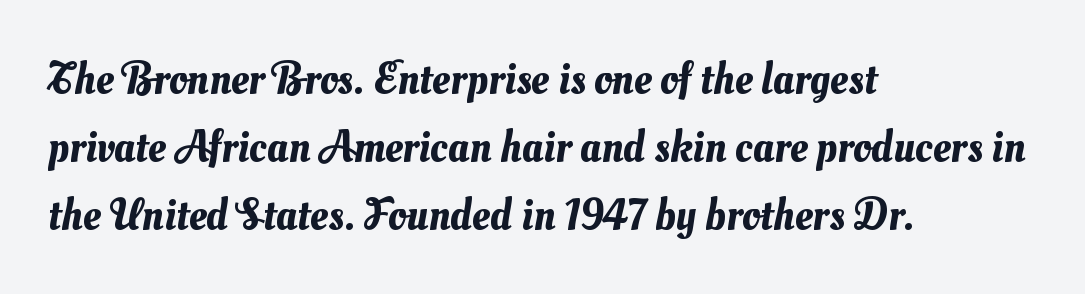
{"width": "normal", "stroke_contrast": "medium", "x_height": "small", "monospaced": "no", "underline": "no", "align": "left", "line_spacing": "normal", "line_spacing_ratio": 1.54, "letter_spacing": "normal", "letter_spacing_em": 0.0, "glyph_px": 44}
